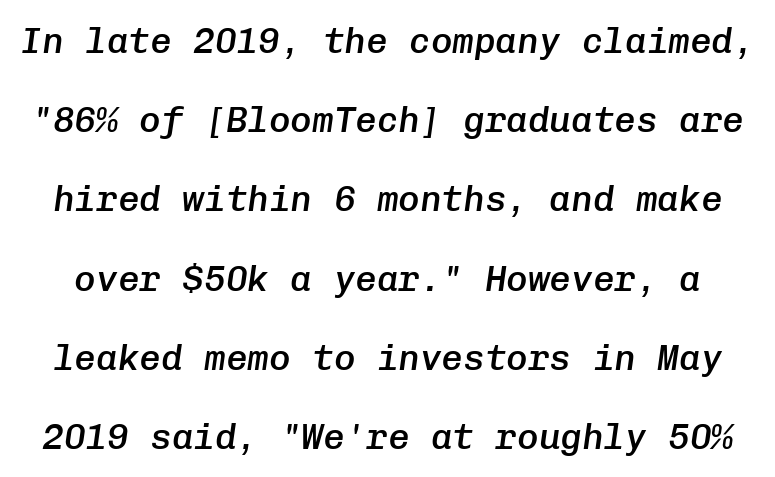
The image shows 36 px semibold type, italic (leaning right), monospaced; set loose line spacing (2.2x), normal letter spacing, not underlined; low stroke contrast and a medium x-height.
